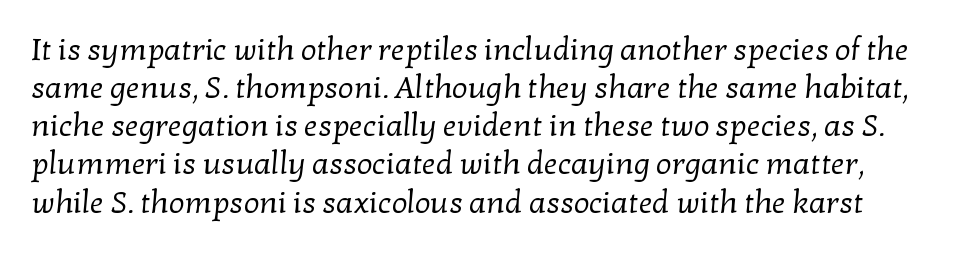
The image shows 31 px regular-weight serif type; set line spacing 1.23x, normal letter spacing, not underlined; low stroke contrast and a medium x-height.
